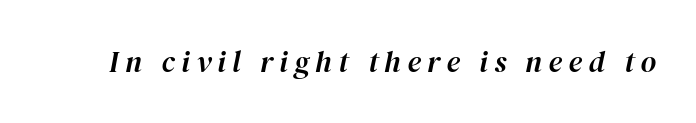
The image shows 30 px text type, italic (leaning right); set unusually wide letter spacing (+0.21 em), not underlined; high stroke contrast and a medium x-height.
